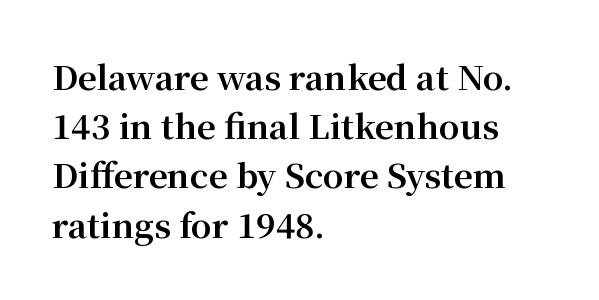
I'd describe the lettering as bold — thick and assertive. Spacing verdict: proportional, widths tailored to each character. Typeset ragged right — the left edge is the straight one. Default kerning and tracking; the words read as compact shapes.
